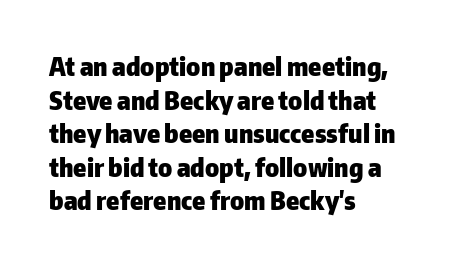
{"italic": "no", "bold": "yes", "underline": "no", "align": "left", "line_spacing": "normal", "line_spacing_ratio": 1.29, "letter_spacing": "normal", "letter_spacing_em": 0.0, "glyph_px": 26}
